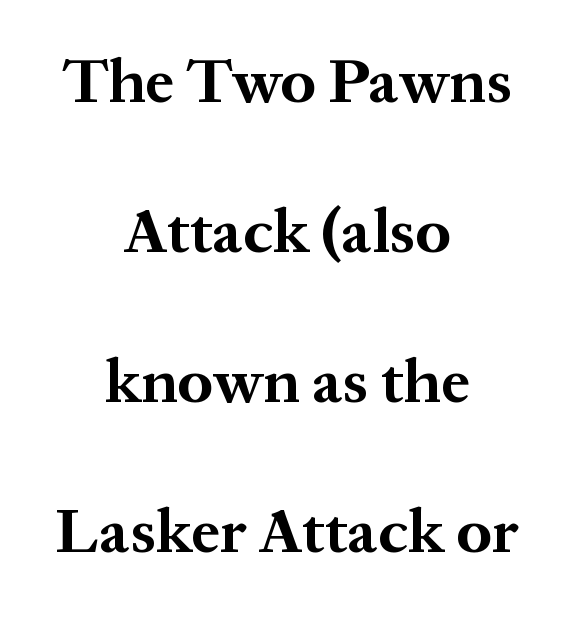
The designer dialed line spacing up above the default. In CSS terms this would be text-align: center. The typography opts for an upright posture over an oblique one. You could not count columns in this text — the font is proportionally spaced. Each row of text sits above clean, open space.
